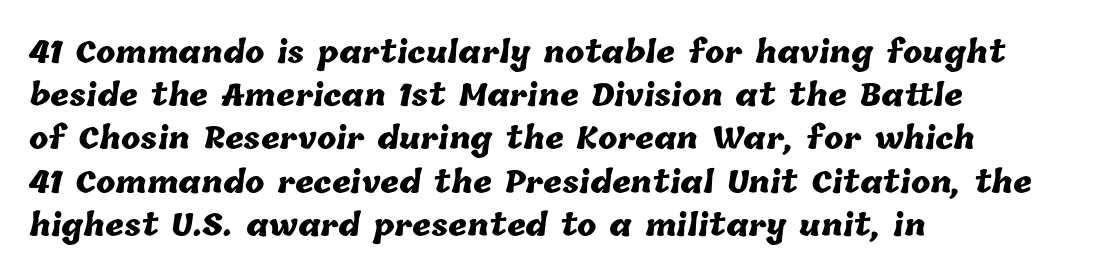
{"bold": "yes", "weight": "heavy", "width": "normal", "stroke_contrast": "low", "x_height": "medium", "monospaced": "no", "underline": "no", "align": "left", "line_spacing": "normal", "line_spacing_ratio": 1.49, "letter_spacing": "normal", "letter_spacing_em": 0.0, "glyph_px": 29}
